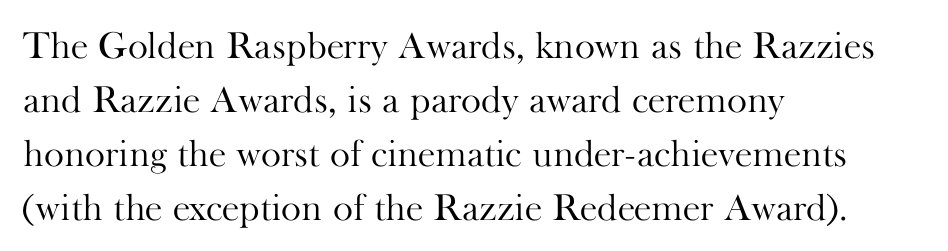
Left-aligned paragraph, ragged on the right. Is the letter spacing exaggerated? No — it looks like the ordinary default. Check the space under the baseline: it is left empty. It's the straight-up-and-down kind of type.
